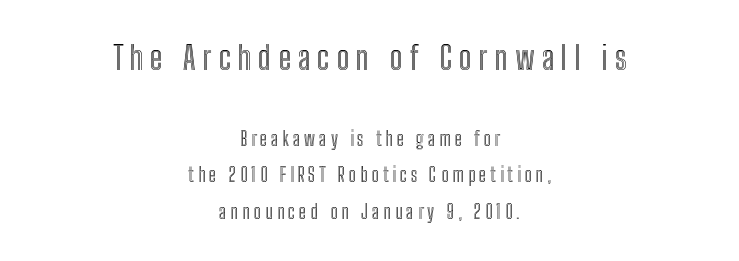
The passage shown is typed in a proportional face where columns would drift. Does the leading feel generous? Absolutely, it's lavish. Style check: upright. The emphasis by scale lands on block number one, above. The paragraph has two soft edges and a firm central axis.
